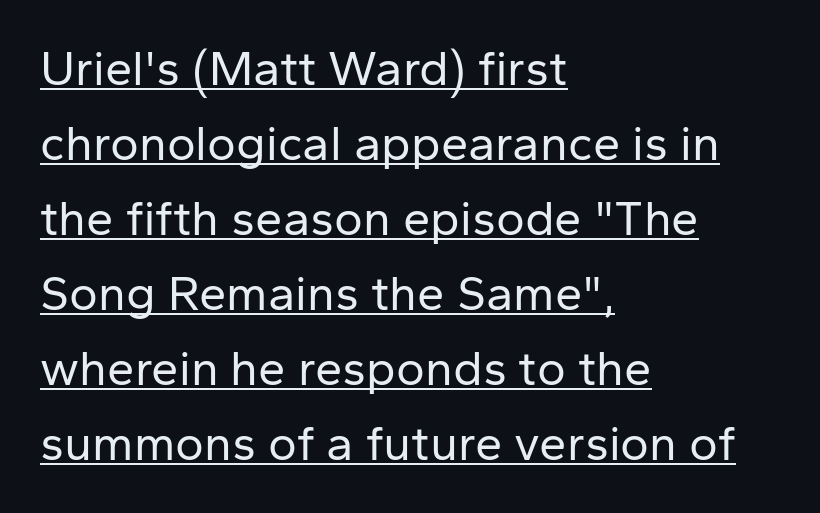
The image shows 49 px regular-weight sans-serif type, upright; set left-aligned, normal line spacing (1.53x), normal letter spacing, underlined; low stroke contrast and a medium x-height.
